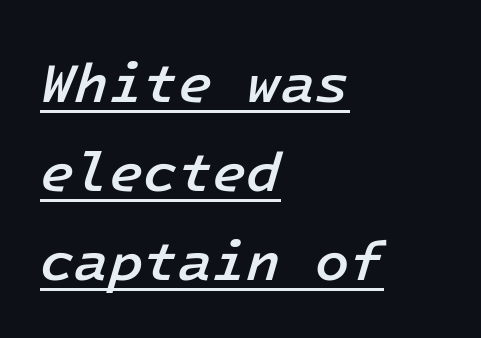
If you drew a line through each stem, it would be angled. Typesetter's note: demi weight, one step under bold. Leading matches the norm, producing a regular column. The face used here appears with an underline applied.
